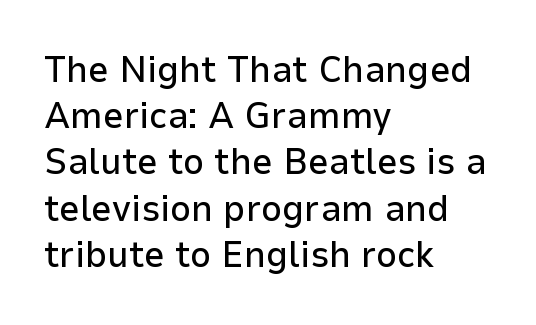
Between one letter and the next there's only the usual sliver of space. Type style note: lacks serifs. Horizontally, the lines are justified to the leading edge only. This is roman type, the default non-slanted kind. These lines are rendered in a variable-pitch font. The words here are not underlined.
